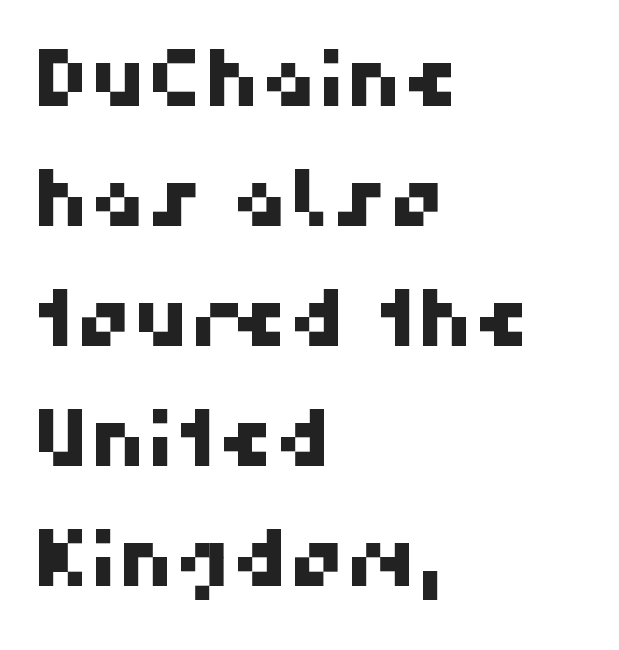
The image shows 79 px sans-serif type; set left-aligned, normal line spacing (1.52x), normal letter spacing, not underlined; high stroke contrast and a medium x-height.
